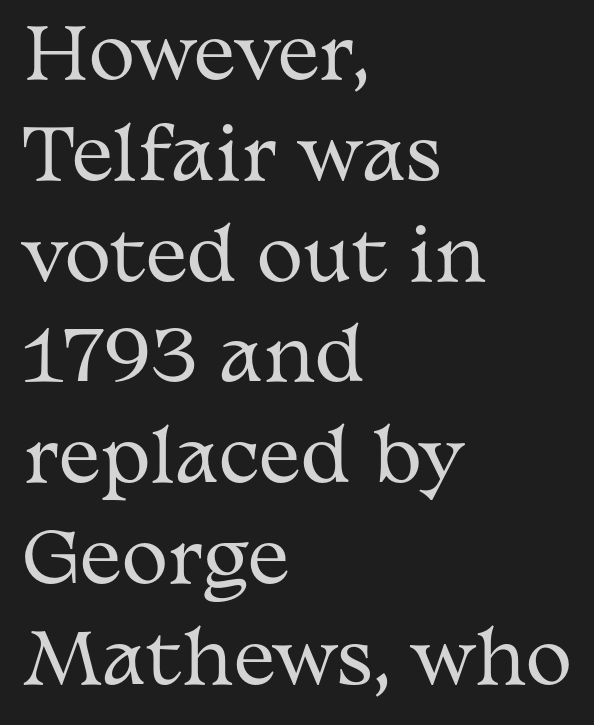
Q: Is the text bold? A: No.
Q: Is the text italic (slanted)? A: No, it is upright.
Q: Is the typeface a serif or a sans-serif typeface? A: Serif.
Q: Is the text underlined? A: No.
Q: How is the paragraph aligned? A: Left-aligned.
Q: Is the spacing between letters normal or unusually wide? A: Normal.
Q: Is the spacing between lines tight, normal or loose? A: Normal.
Q: Width (condensed, normal, or wide)? A: Wide.
Q: Stroke contrast? A: Medium.
Q: x-height? A: Medium.
Q: Monospaced? A: No.
